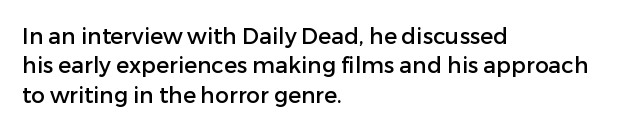
The image shows 22 px text type, upright; set left-aligned, normal line spacing (1.33x), normal letter spacing, not underlined.
